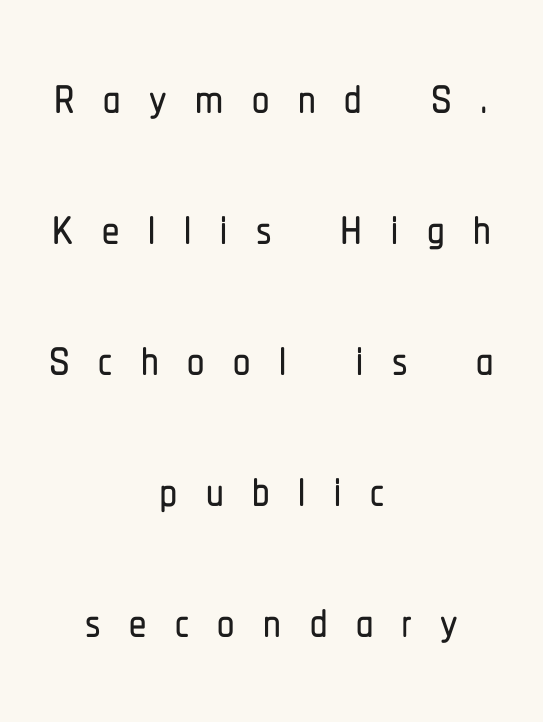
Q: Is the text italic (slanted)? A: No, it is upright.
Q: Is the typeface a serif or a sans-serif typeface? A: Sans-serif.
Q: Is the text underlined? A: No.
Q: How is the paragraph aligned? A: Centered.
Q: Is the spacing between letters normal or unusually wide? A: Unusually wide.
Q: Is the spacing between lines tight, normal or loose? A: Loose.
Q: Width (condensed, normal, or wide)? A: Condensed.
Q: Stroke contrast? A: Low.
Q: x-height? A: Medium.
Q: Monospaced? A: No.
